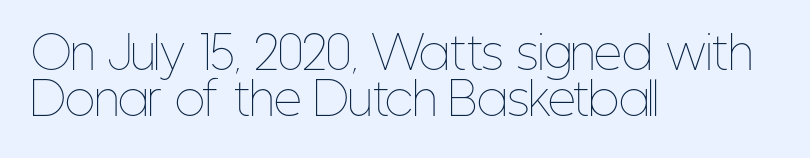
The image shows 44 px thin, condensed type, upright; set left-aligned, tight line spacing (1.05x), normal letter spacing, not underlined; low stroke contrast and a medium x-height.
